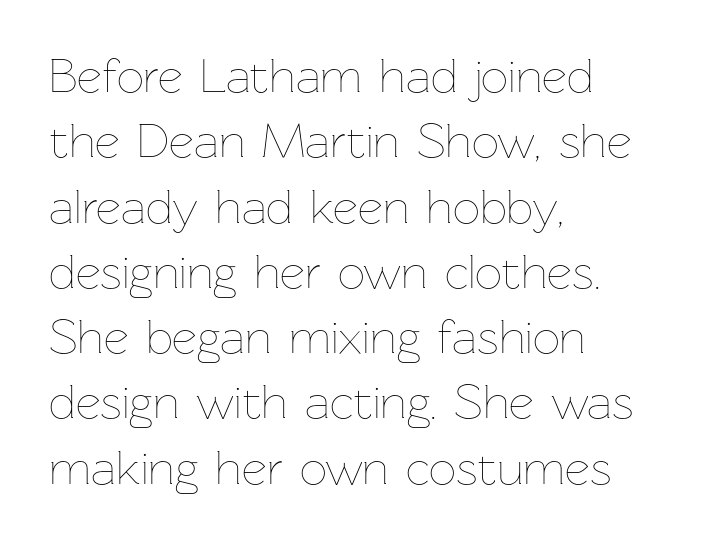
This sample keeps an unexceptional amount of space between lines. In terms of posture, this sample is upright. Does the copy run flush right? No — it runs flush left. Descenders hang freely into open space. Character widths vary here, with narrow letters taking less room than wide ones.
